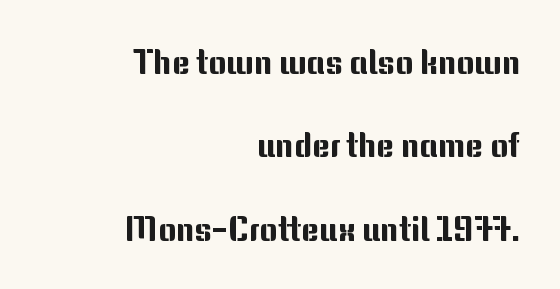
This is the regular roman posture of the typeface. Vertical spacing — loose. Caption: multi-line text, flush right, ragged left. The tracking reads as untouched default to a designer's eye. The baseline area is clear.
